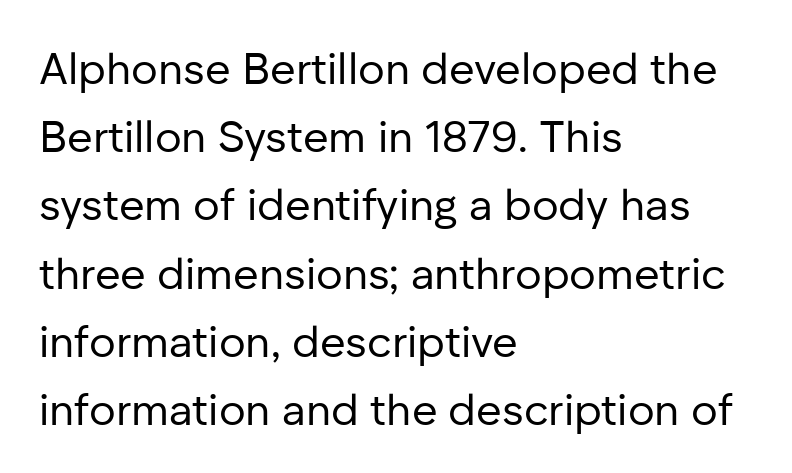
{"serif": "no", "italic": "no", "bold": "no", "weight": "regular", "width": "normal", "stroke_contrast": "low", "x_height": "medium", "monospaced": "no", "underline": "no", "align": "left", "line_spacing": "normal", "line_spacing_ratio": 1.55, "letter_spacing": "normal", "letter_spacing_em": 0.0, "glyph_px": 44}
